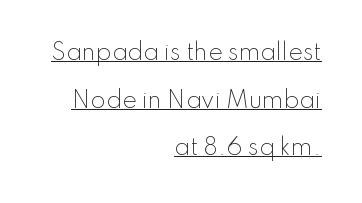
{"italic": "no", "bold": "no", "underline": "yes", "align": "right", "line_spacing": "loose", "line_spacing_ratio": 2.16, "letter_spacing": "normal", "letter_spacing_em": 0.0, "glyph_px": 22}
